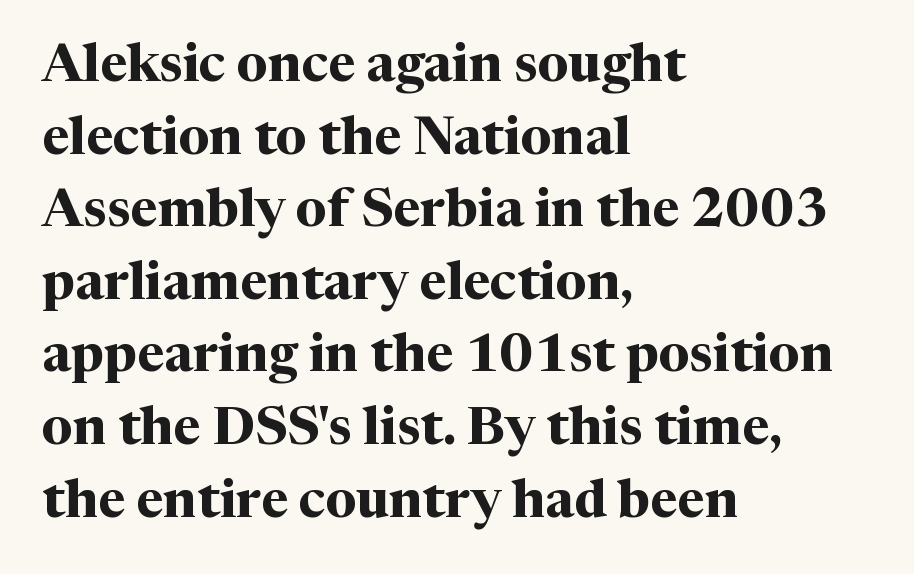
The image shows 53 px bold serif type, upright; set left-aligned, normal line spacing (1.37x), normal letter spacing, not underlined; medium stroke contrast and a medium x-height.
